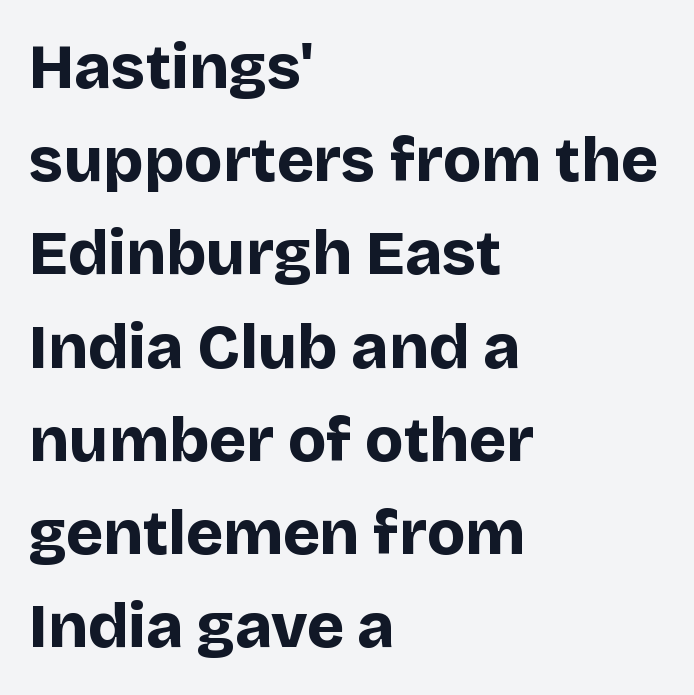
{"serif": "no", "italic": "no", "bold": "yes", "weight": "bold", "width": "normal", "stroke_contrast": "low", "x_height": "large", "monospaced": "no", "underline": "no", "align": "left", "line_spacing": "normal", "line_spacing_ratio": 1.48, "letter_spacing": "normal", "letter_spacing_em": 0.0, "glyph_px": 63}
